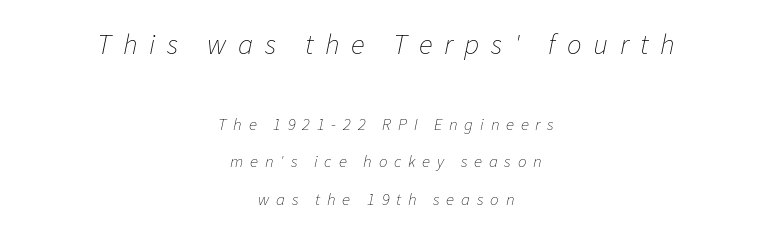
{"italic": "yes", "lean": "right", "slant_degrees": 11, "bold": "no", "weight": "thin", "width": "normal", "stroke_contrast": "low", "x_height": "medium", "monospaced": "no", "underline": "no", "align": "center", "line_spacing": "loose", "line_spacing_ratio": 2.22, "letter_spacing": "wide", "letter_spacing_em": 0.4, "larger_block": "first", "size_ratio": 1.71, "glyph_px": 29}
